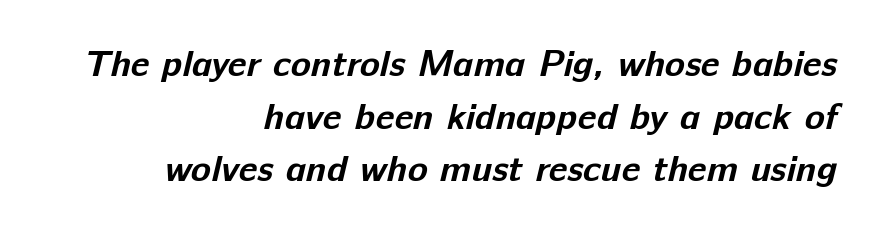
Looks like regular typesetting: each glyph gets only the width it needs. The letters are bold, with thick, heavy strokes. The words here are not underlined. The rag falls on the left side of this text block. Examine the stroke ends and you'll find no serifs. Each word holds together tightly as a unit, with standard inter-letter gaps.
